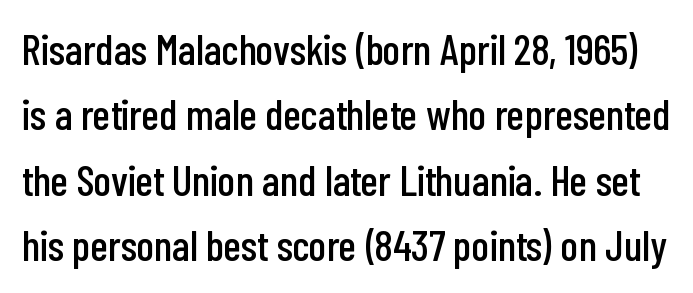
The image shows 43 px condensed sans-serif type, upright; set normal line spacing (1.52x), normal letter spacing, not underlined; low stroke contrast and a medium x-height.
